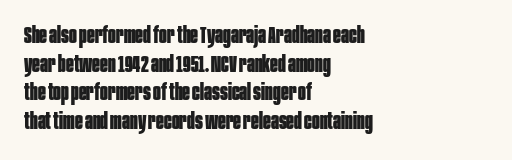
{"italic": "no", "bold": "yes", "underline": "no", "align": "left", "line_spacing": "normal", "line_spacing_ratio": 1.25, "letter_spacing": "normal", "letter_spacing_em": 0.0, "glyph_px": 23}
